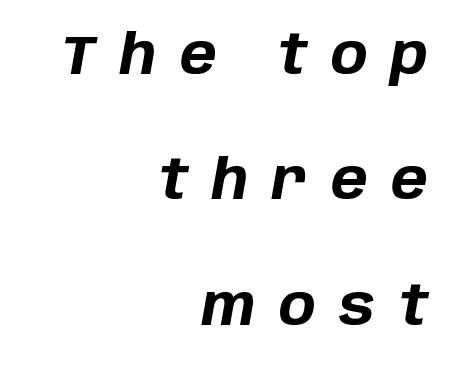
{"italic": "yes", "lean": "right", "slant_degrees": 10, "bold": "yes", "weight": "bold", "width": "normal", "stroke_contrast": "low", "x_height": "large", "monospaced": "no", "underline": "no", "align": "right", "line_spacing": "loose", "line_spacing_ratio": 2.28, "letter_spacing": "wide", "letter_spacing_em": 0.43, "glyph_px": 55}
